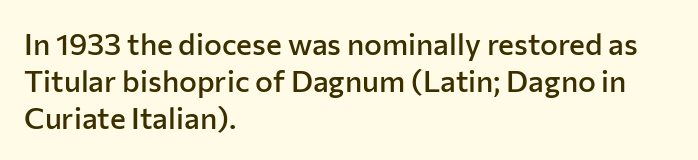
The image shows 30 px semibold sans-serif type, upright; set left-aligned, line spacing 1.23x, normal letter spacing, not underlined; low stroke contrast and a medium x-height.
